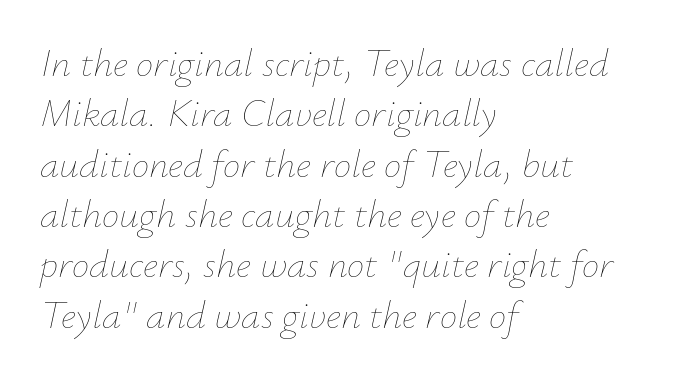
{"italic": "yes", "lean": "right", "slant_degrees": 12, "bold": "no", "weight": "thin", "width": "normal", "stroke_contrast": "low", "x_height": "small", "monospaced": "no", "underline": "no", "align": "left", "line_spacing": "normal", "line_spacing_ratio": 1.29, "letter_spacing": "normal", "letter_spacing_em": 0.0, "glyph_px": 39}
